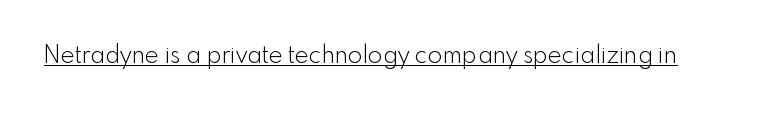
Underlined type. When letters stand straight like this, we call the style roman or upright. The line texture is even and compact thanks to regular tracking. The strokes carry an ordinary text weight at most.
